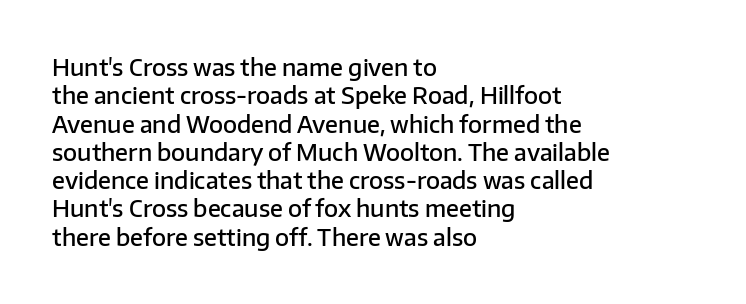
Is the letter spacing exaggerated? No — it looks like the ordinary default. Do the letters lean? They stand straight. Is the type bold? Partly — it's a semibold, heavier than regular but not fully bold. Lines of text with bare space underneath. The text block is weighted toward the left margin, trailing off unevenly rightward.
